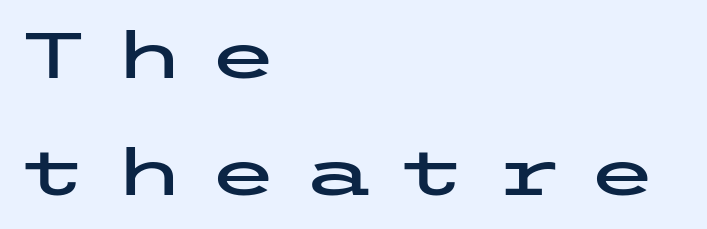
{"serif": "no", "italic": "no", "width": "wide", "stroke_contrast": "low", "x_height": "medium", "underline": "no", "align": "left", "line_spacing_ratio": 1.83, "letter_spacing": "wide", "letter_spacing_em": 0.38, "glyph_px": 64}
